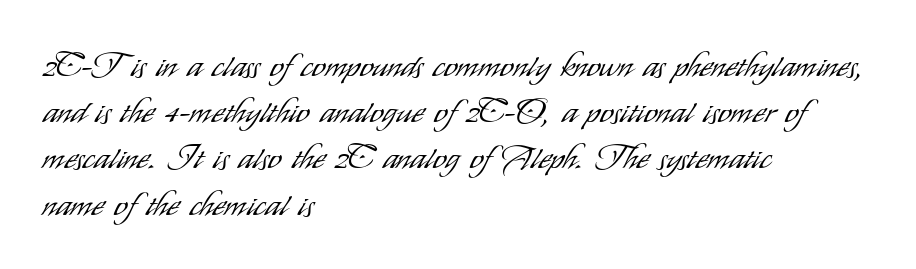
{"serif": "no", "bold": "no", "weight": "light", "width": "condensed", "stroke_contrast": "low", "x_height": "small", "monospaced": "no", "underline": "no", "align": "left", "line_spacing": "normal", "line_spacing_ratio": 1.36, "letter_spacing": "normal", "letter_spacing_em": 0.0, "glyph_px": 34}
